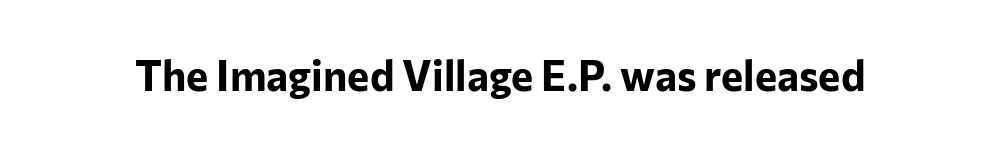
The image shows 42 px bold sans-serif type, upright; set normal letter spacing, not underlined; low stroke contrast and a medium x-height.
